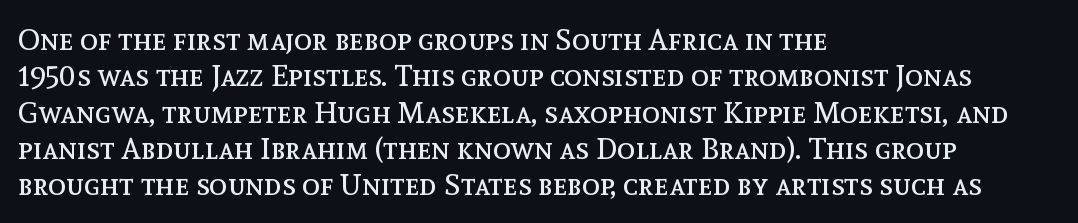
Q: Is the text bold? A: No.
Q: Is the text italic (slanted)? A: No, it is upright.
Q: Is the text underlined? A: No.
Q: How is the paragraph aligned? A: Left-aligned.
Q: Is the spacing between letters normal or unusually wide? A: Normal.
Q: Width (condensed, normal, or wide)? A: Normal.
Q: x-height? A: Medium.
Q: Monospaced? A: No.
